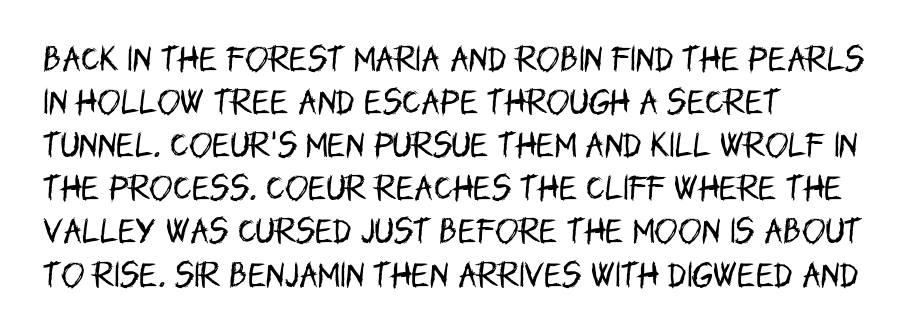
The lines are quadded left. One glance says typical: line gaps are just what's usual. The typesetting does not lean heavy: it is not bold. These lines were composed using upright roman letters.
